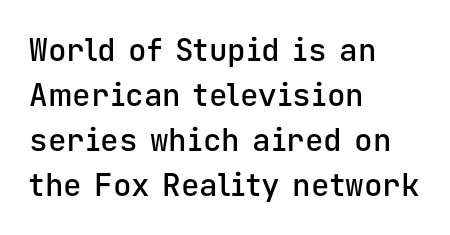
Q: Is the text bold? A: Semi-bold.
Q: Is the text italic (slanted)? A: No, it is upright.
Q: Is the typeface a serif or a sans-serif typeface? A: Sans-serif.
Q: Is the text underlined? A: No.
Q: How is the paragraph aligned? A: Left-aligned.
Q: Is the spacing between letters normal or unusually wide? A: Normal.
Q: Is the spacing between lines tight, normal or loose? A: Normal.
Q: Width (condensed, normal, or wide)? A: Normal.
Q: Stroke contrast? A: Low.
Q: x-height? A: Medium.
Q: Monospaced? A: Yes.
